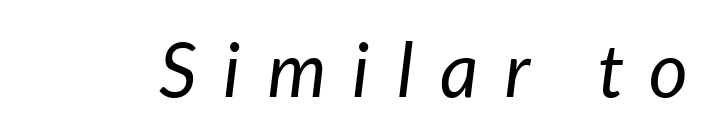
It's the slanting kind of type. The face used here is proportionally spaced, like ordinary book or web type. Counters stay open thanks to moderate or lighter strokes. Tracking here is generous; glyphs stand well apart from one another. Bare-footed words on every line.
